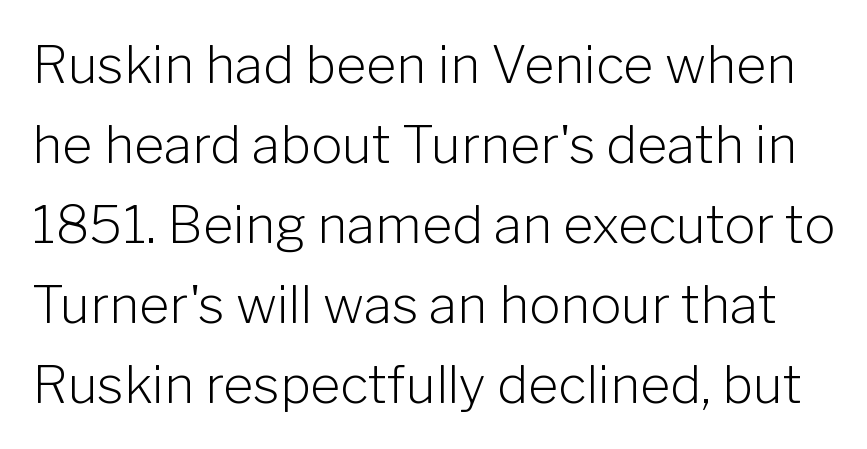
The area under the type is left untouched. The passage shown stacks its lines at a standard gap. The lettering holds an erect, upright posture throughout. Letter spacing: default. These lines are rendered in a variable-pitch font.
